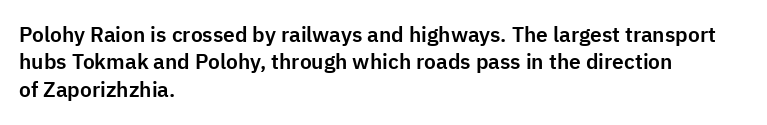
Q: Is the text italic (slanted)? A: No, it is upright.
Q: Is the text underlined? A: No.
Q: How is the paragraph aligned? A: Left-aligned.
Q: Is the spacing between letters normal or unusually wide? A: Normal.
Q: Is the spacing between lines tight, normal or loose? A: Normal.
